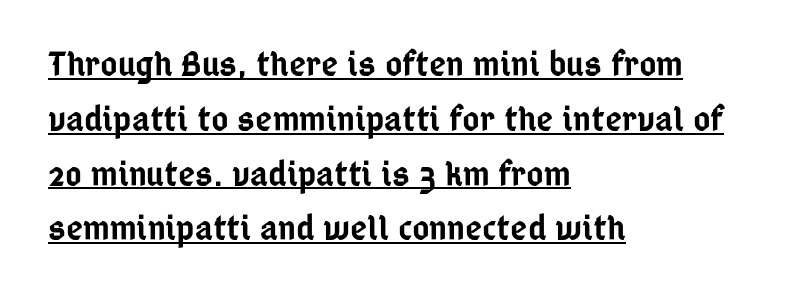
Q: Is the text bold? A: Semi-bold.
Q: Is the text italic (slanted)? A: No, it is upright.
Q: Is the typeface a serif or a sans-serif typeface? A: Sans-serif.
Q: Is the text underlined? A: Yes.
Q: How is the paragraph aligned? A: Left-aligned.
Q: Is the spacing between letters normal or unusually wide? A: Normal.
Q: Is the spacing between lines tight, normal or loose? A: Normal.
Q: Width (condensed, normal, or wide)? A: Condensed.
Q: Stroke contrast? A: Low.
Q: x-height? A: Medium.
Q: Monospaced? A: No.
